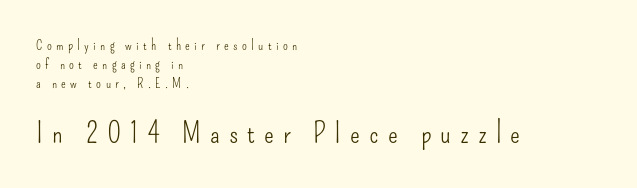
If you drew a line through each stem, it would be perfectly vertical. Horizontally, the lines are justified to the leading edge only. Each stroke keeps to a modest, everyday thickness or less. You can tell from the bare stems that sans-serif type was used. Note: smaller setting up top, larger setting below.
